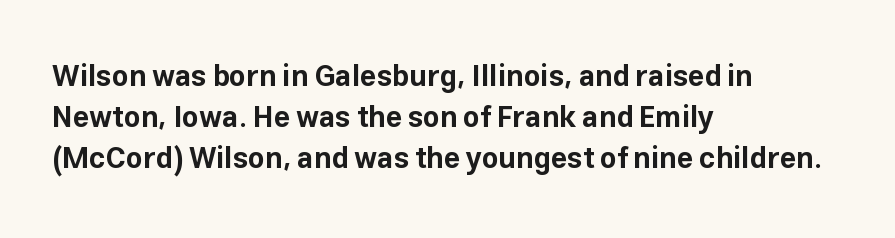
The image shows 29 px bold sans-serif type, upright; set left-aligned, normal line spacing (1.42x), normal letter spacing, not underlined; low stroke contrast and a medium x-height.
